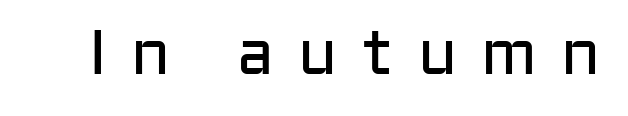
The image shows 63 px regular-weight sans-serif type, upright; set unusually wide letter spacing (+0.38 em), not underlined; low stroke contrast and a medium x-height.
